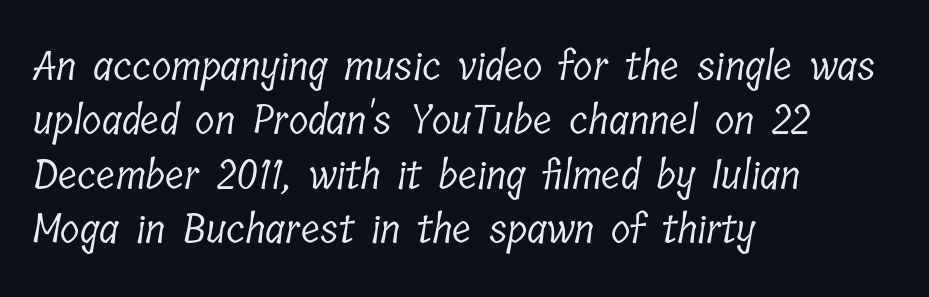
{"serif": "yes", "bold": "no", "weight": "light", "width": "condensed", "stroke_contrast": "low", "x_height": "medium", "monospaced": "no", "underline": "no", "align": "left", "line_spacing": "normal", "line_spacing_ratio": 1.36, "letter_spacing": "normal", "letter_spacing_em": 0.0, "glyph_px": 40}
